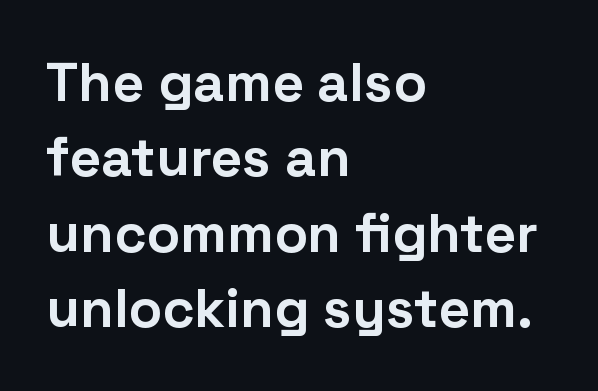
The image shows 55 px bold sans-serif type, upright; set left-aligned, normal line spacing (1.37x), normal letter spacing, not underlined; low stroke contrast and a medium x-height.
